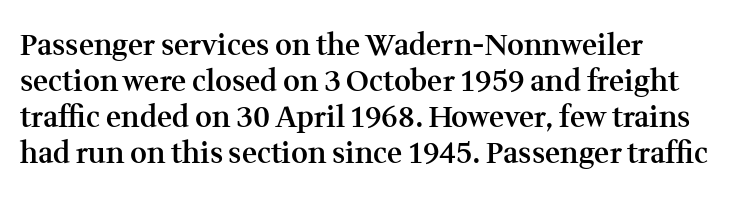
Q: Is the text bold? A: Semi-bold.
Q: Is the text italic (slanted)? A: No, it is upright.
Q: Is the typeface a serif or a sans-serif typeface? A: Serif.
Q: Is the text underlined? A: No.
Q: How is the paragraph aligned? A: Left-aligned.
Q: Is the spacing between letters normal or unusually wide? A: Normal.
Q: Width (condensed, normal, or wide)? A: Normal.
Q: Stroke contrast? A: Medium.
Q: x-height? A: Medium.
Q: Monospaced? A: No.
